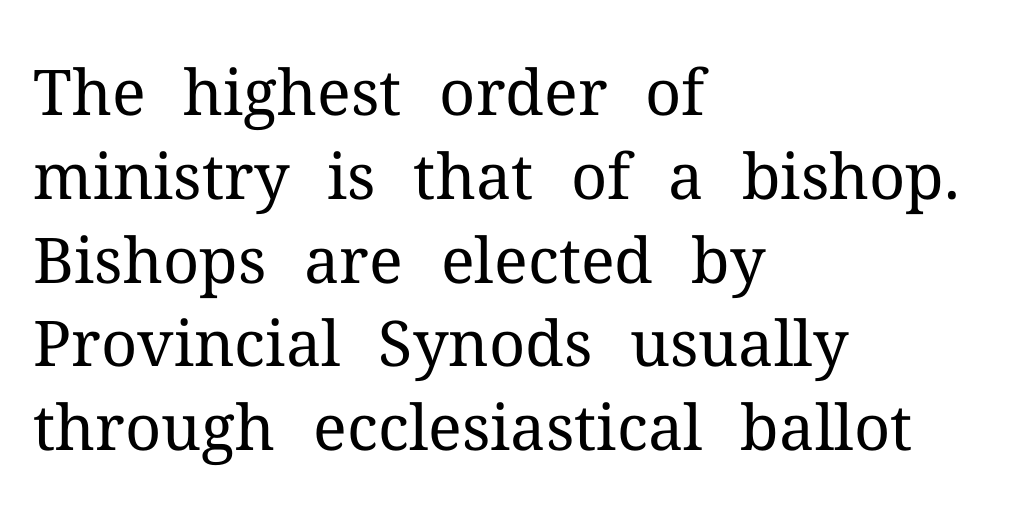
The image shows 63 px regular-weight serif type, upright; set left-aligned, normal line spacing (1.33x), normal letter spacing, not underlined; medium stroke contrast and a medium x-height.
